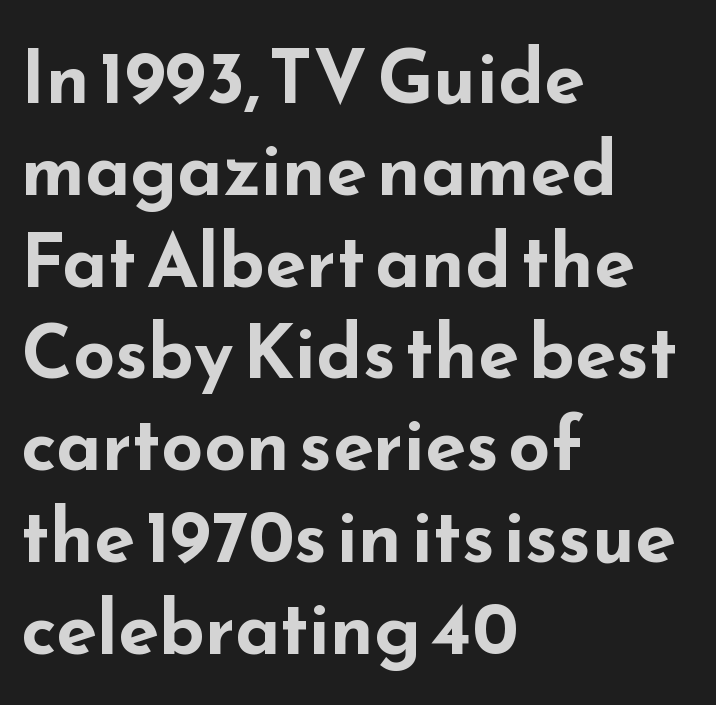
Q: Is the text bold? A: Yes.
Q: Is the text italic (slanted)? A: No, it is upright.
Q: Is the typeface a serif or a sans-serif typeface? A: Sans-serif.
Q: Is the text underlined? A: No.
Q: How is the paragraph aligned? A: Left-aligned.
Q: Is the spacing between letters normal or unusually wide? A: Normal.
Q: Width (condensed, normal, or wide)? A: Wide.
Q: Stroke contrast? A: Low.
Q: x-height? A: Small.
Q: Monospaced? A: No.
